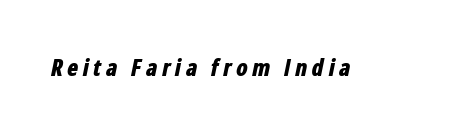
Q: Is the text bold? A: Yes.
Q: Is the text italic (slanted)? A: Yes, it leans right by about 12 degrees.
Q: Is the text underlined? A: No.
